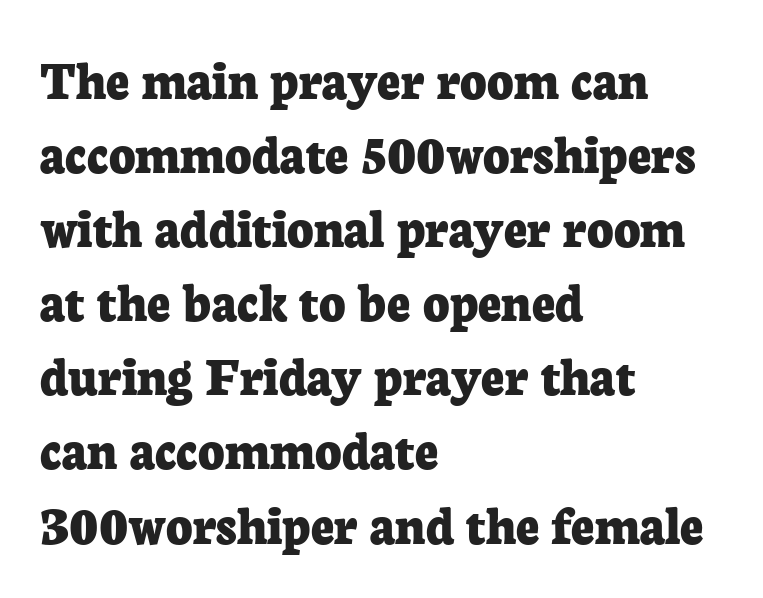
The image shows 57 px bold serif type, upright; set left-aligned, normal line spacing (1.3x), normal letter spacing, not underlined; low stroke contrast and a medium x-height.
